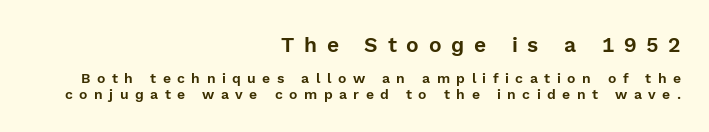
You can tell it's not italic because the verticals are truly vertical. In terms of leading, this rendering errs on the cramped side. No word sits above an underline. Reading top to bottom, the characters get smaller at the block break.
